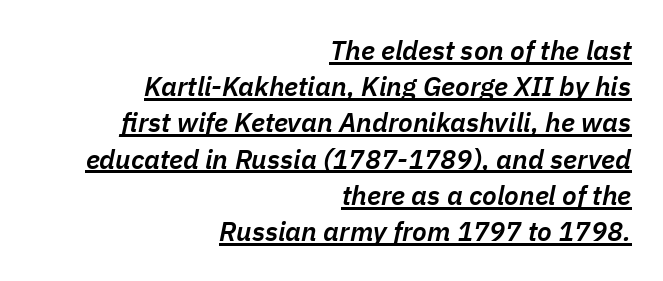
One glance says typical: line gaps are just what's usual. The lines in this sample share a right terminus and differ only in where they begin. Somebody hit Ctrl+U on this one — the words are underlined. A typesetter would call this zero additional tracking. The axis of the letterforms is tilted away from vertical. The letters are semibold — heavier than regular but short of a full bold.
